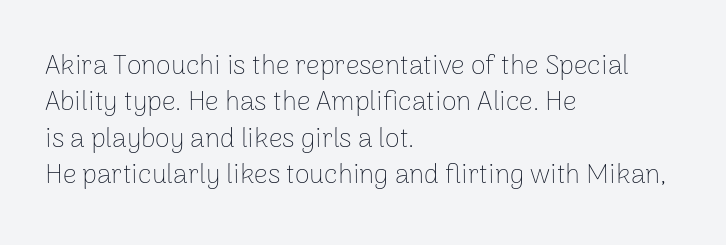
Upright lettering throughout. Reading down the column, the eye jumps a familiar distance to each next line. The typesetting does not lean heavy: it is not bold. Horizontal alignment here is leftward, the default for most running prose. The space directly below the letters is spotless. Glyph-to-glyph distance matches everyday printed text.
